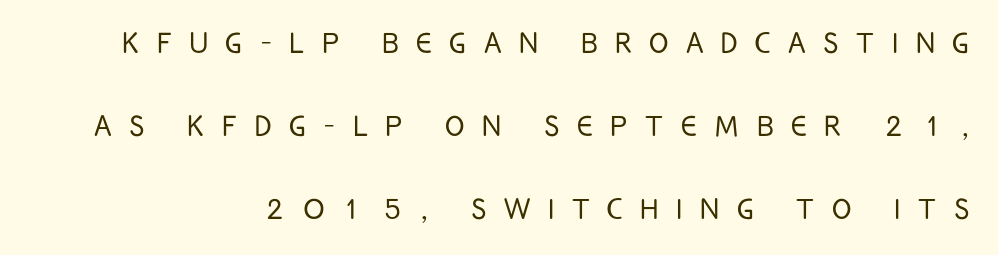
{"serif": "no", "italic": "no", "bold": "no", "weight": "light", "width": "condensed", "stroke_contrast": "low", "x_height": "large", "monospaced": "no", "underline": "no", "line_spacing": "loose", "line_spacing_ratio": 2.31, "letter_spacing": "wide", "letter_spacing_em": 0.49, "glyph_px": 36}
